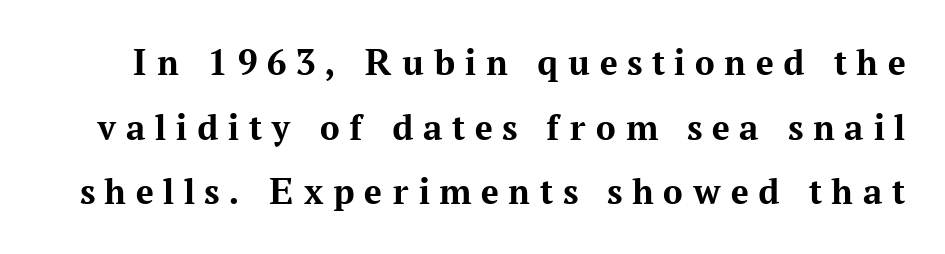
The image shows 39 px bold serif type, upright; set normal line spacing (1.66x), unusually wide letter spacing (+0.25 em), not underlined; medium stroke contrast and a medium x-height.
